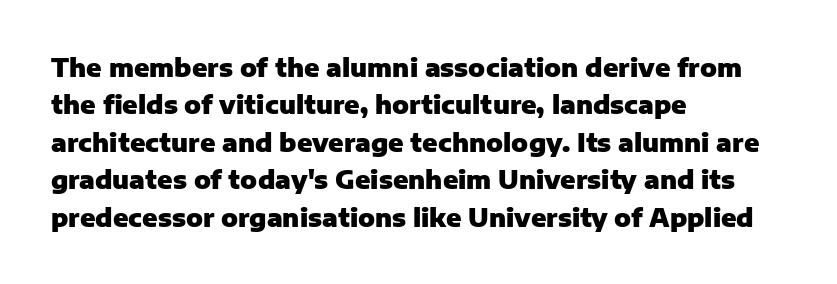
Q: Is the text bold? A: Yes.
Q: Is the text italic (slanted)? A: No, it is upright.
Q: Is the text underlined? A: No.
Q: How is the paragraph aligned? A: Left-aligned.
Q: Is the spacing between letters normal or unusually wide? A: Normal.
Q: Is the spacing between lines tight, normal or loose? A: Normal.
